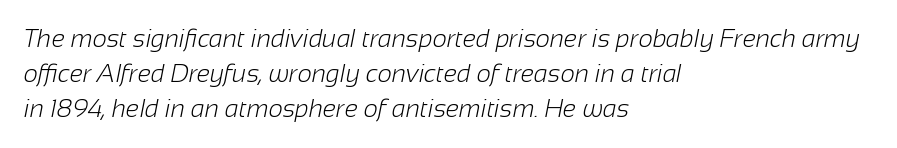
{"bold": "no", "underline": "no", "align": "left", "line_spacing": "normal", "line_spacing_ratio": 1.41, "letter_spacing": "normal", "letter_spacing_em": 0.0, "glyph_px": 25}
